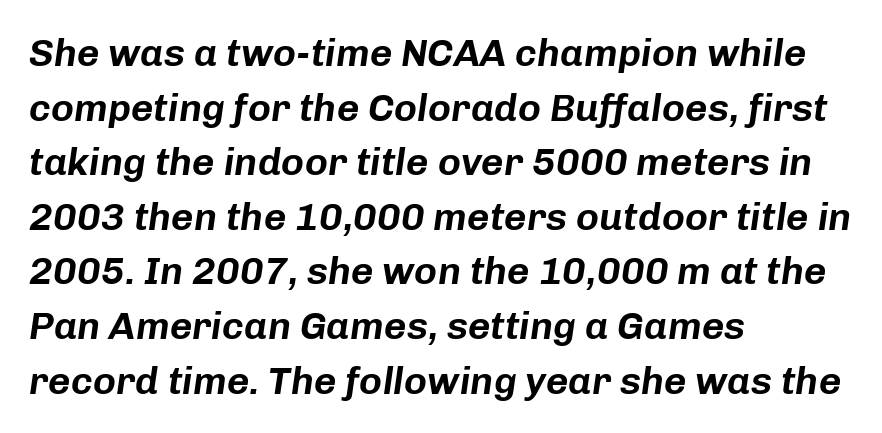
Q: Is the text italic (slanted)? A: Yes, it leans right by about 8 degrees.
Q: Is the text underlined? A: No.
Q: How is the paragraph aligned? A: Left-aligned.
Q: Is the spacing between letters normal or unusually wide? A: Normal.
Q: Is the spacing between lines tight, normal or loose? A: Normal.
Q: Width (condensed, normal, or wide)? A: Normal.
Q: Stroke contrast? A: Low.
Q: x-height? A: Medium.
Q: Monospaced? A: No.
